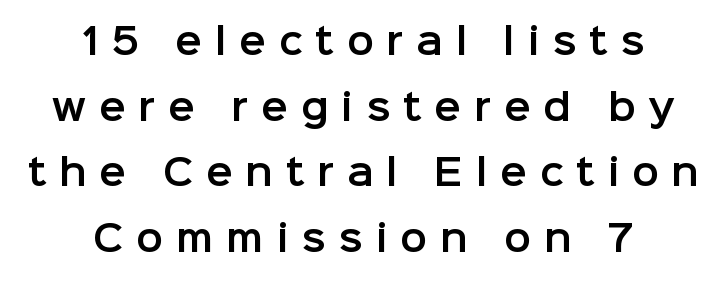
Q: Is the text italic (slanted)? A: No, it is upright.
Q: Is the typeface a serif or a sans-serif typeface? A: Sans-serif.
Q: Is the text underlined? A: No.
Q: How is the paragraph aligned? A: Centered.
Q: Is the spacing between letters normal or unusually wide? A: Unusually wide.
Q: Width (condensed, normal, or wide)? A: Normal.
Q: Stroke contrast? A: Low.
Q: x-height? A: Medium.
Q: Monospaced? A: No.
